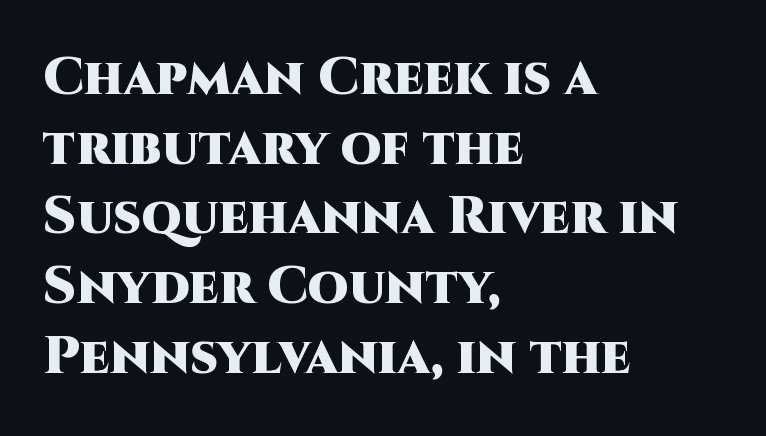
{"serif": "no", "italic": "no", "bold": "yes", "weight": "heavy", "width": "normal", "stroke_contrast": "high", "x_height": "large", "monospaced": "no", "underline": "no", "align": "left", "line_spacing": "normal", "line_spacing_ratio": 1.34, "letter_spacing": "normal", "letter_spacing_em": 0.0, "glyph_px": 52}
